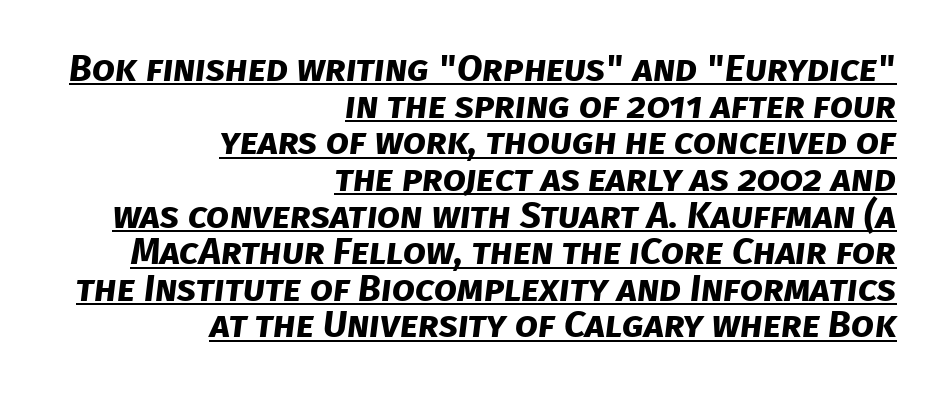
Horizontally, the lines are justified to the trailing edge only. Proportional: the letters do not fall into vertical columns. Glance below the letters and you will spot a drawn line. Heavy, bold letterforms. Typographically, this falls in the sans-serif category. Honestly, the letter spacing is just normal — you wouldn't notice it.
